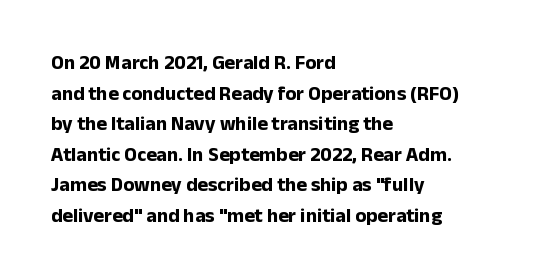
{"italic": "no", "bold": "yes", "underline": "no", "align": "left", "line_spacing": "normal", "line_spacing_ratio": 1.53, "letter_spacing": "normal", "letter_spacing_em": 0.0, "glyph_px": 20}
